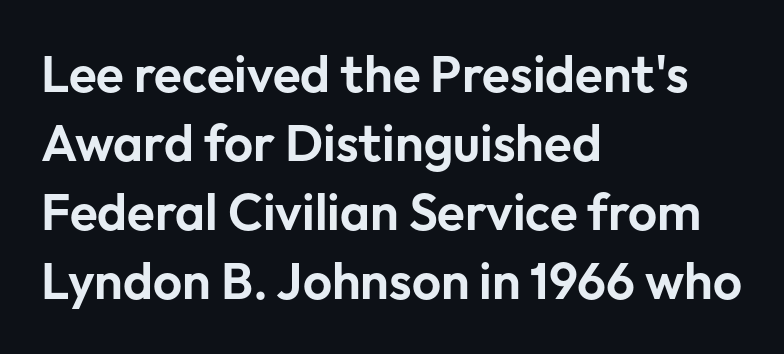
The image shows 51 px sans-serif type, upright; set left-aligned, normal line spacing (1.35x), normal letter spacing, not underlined; low stroke contrast and a medium x-height.
